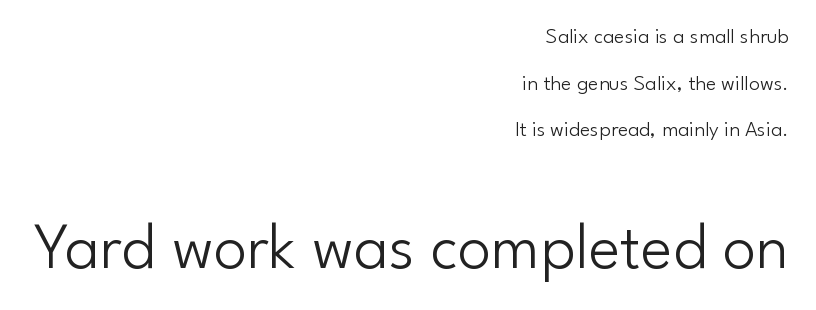
The image shows 67 px light sans-serif type, upright; set right-aligned, loose line spacing (2.12x), normal letter spacing, not underlined; the second (bottom) block is 3.05x larger; low stroke contrast and a small x-height.
